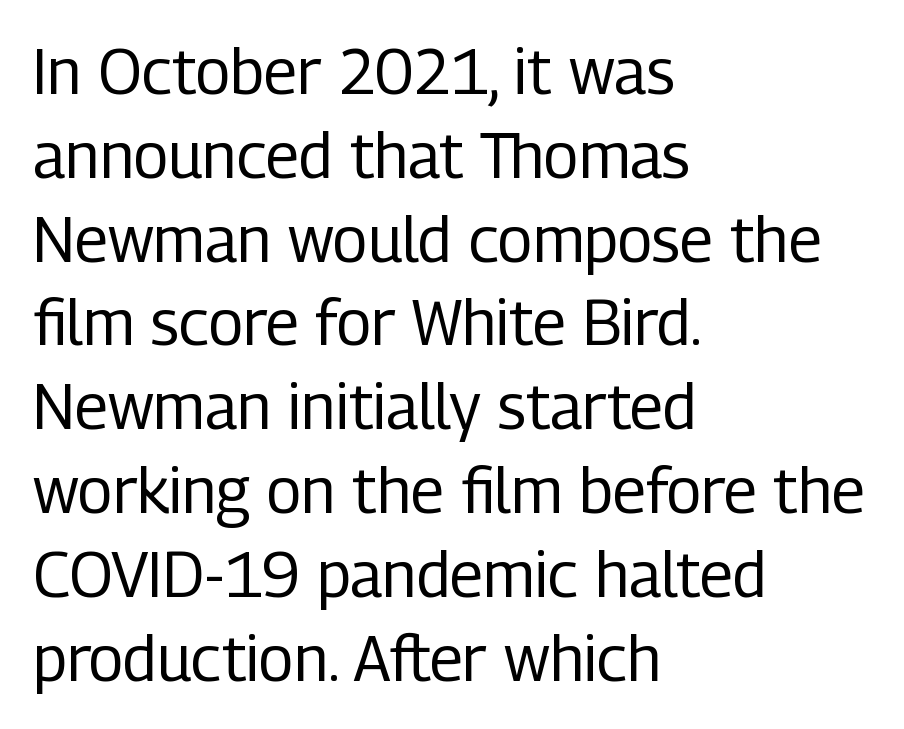
{"serif": "no", "italic": "no", "bold": "no", "weight": "regular", "width": "condensed", "stroke_contrast": "low", "x_height": "medium", "monospaced": "no", "underline": "no", "align": "left", "line_spacing": "normal", "line_spacing_ratio": 1.33, "letter_spacing": "normal", "letter_spacing_em": 0.0, "glyph_px": 63}
